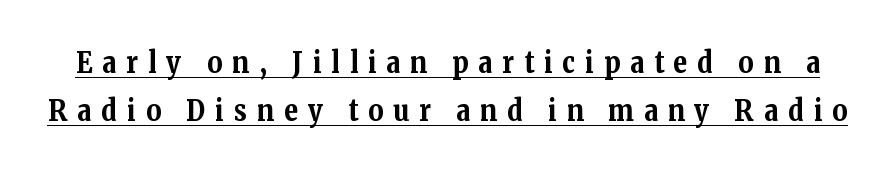
Q: Is the text bold? A: Yes.
Q: Is the text italic (slanted)? A: No, it is upright.
Q: Is the typeface a serif or a sans-serif typeface? A: Serif.
Q: Is the text underlined? A: Yes.
Q: Is the spacing between letters normal or unusually wide? A: Unusually wide.
Q: Is the spacing between lines tight, normal or loose? A: Normal.
Q: Width (condensed, normal, or wide)? A: Normal.
Q: Stroke contrast? A: Medium.
Q: x-height? A: Medium.
Q: Monospaced? A: No.
